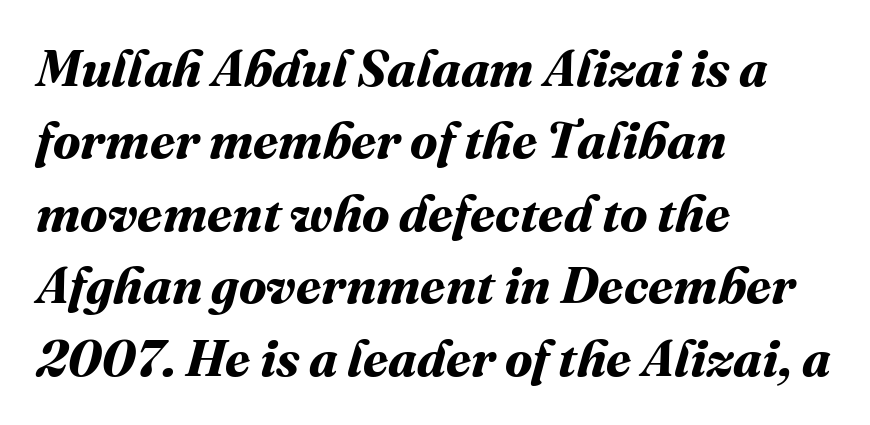
Emphasis by weight is at full strength: bold. Short note: letters normally spaced. You could not count columns in this text — the font is proportionally spaced. Lines of text with bare space underneath. Every row of glyphs begins at an identical x-position on the left.
